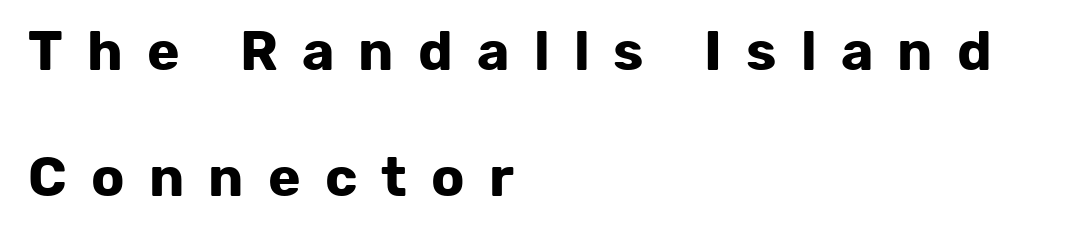
The image shows 55 px bold sans-serif type, upright; set left-aligned, loose line spacing (2.29x), unusually wide letter spacing (+0.44 em), not underlined; low stroke contrast and a medium x-height.
